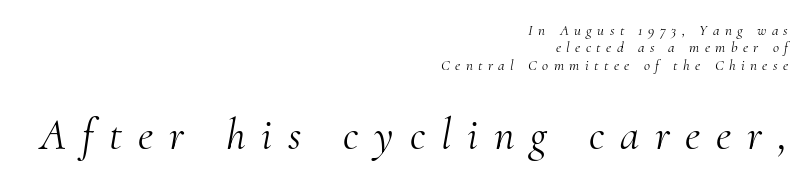
Q: Is the text bold? A: No.
Q: Is the text italic (slanted)? A: Yes, it leans right by about 10 degrees.
Q: Is the typeface a serif or a sans-serif typeface? A: Serif.
Q: Is the text underlined? A: No.
Q: How is the paragraph aligned? A: Right-aligned.
Q: Is the spacing between letters normal or unusually wide? A: Unusually wide.
Q: Which block of text is set in a larger size, the first (top) or the second (bottom)? A: The second (bottom) one.
Q: Width (condensed, normal, or wide)? A: Normal.
Q: Stroke contrast? A: Medium.
Q: x-height? A: Small.
Q: Monospaced? A: No.
